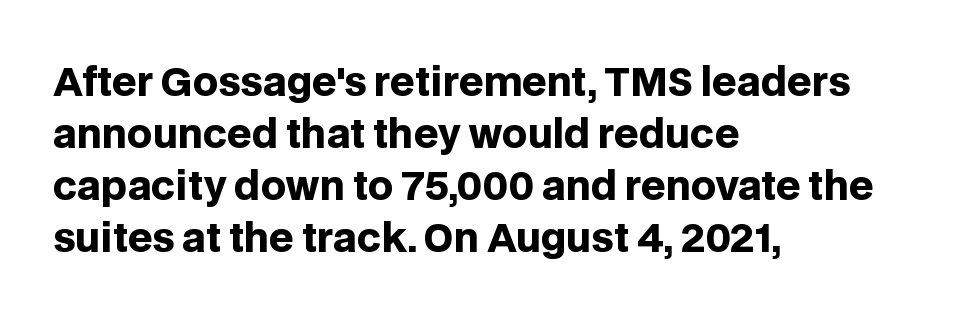
{"serif": "no", "italic": "no", "bold": "yes", "weight": "heavy", "width": "normal", "stroke_contrast": "low", "x_height": "large", "monospaced": "no", "underline": "no", "align": "left", "line_spacing": "normal", "line_spacing_ratio": 1.33, "letter_spacing": "normal", "letter_spacing_em": 0.0, "glyph_px": 39}
